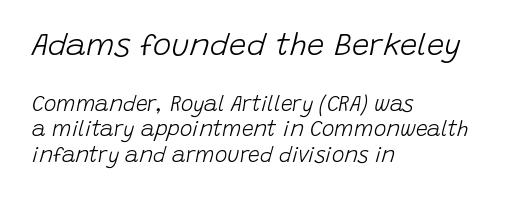
The image shows 31 px light type, italic (leaning right); set left-aligned, line spacing 1.22x, normal letter spacing, not underlined; the first (top) block is 1.48x larger; low stroke contrast and a large x-height.
